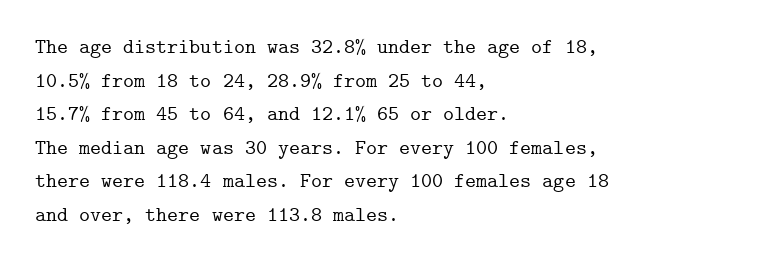
Q: Is the text italic (slanted)? A: No, it is upright.
Q: Is the text underlined? A: No.
Q: How is the paragraph aligned? A: Left-aligned.
Q: Is the spacing between letters normal or unusually wide? A: Normal.
Q: Is the spacing between lines tight, normal or loose? A: Normal.
